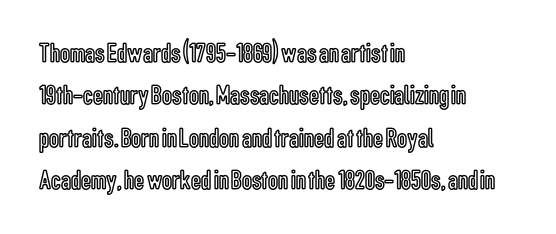
{"italic": "no", "width": "condensed", "x_height": "medium", "monospaced": "no", "underline": "no", "align": "left", "line_spacing": "normal", "line_spacing_ratio": 1.51, "letter_spacing": "normal", "letter_spacing_em": 0.0, "glyph_px": 28}
